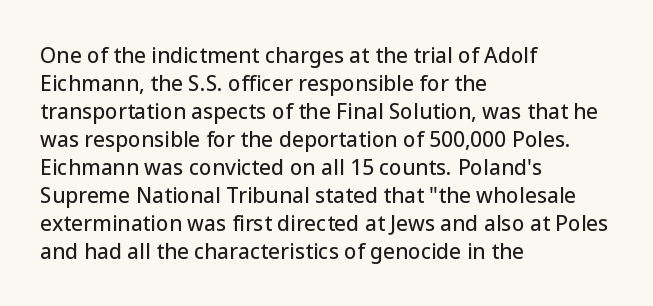
{"italic": "no", "underline": "no", "align": "left", "line_spacing": "normal", "line_spacing_ratio": 1.33, "letter_spacing": "normal", "letter_spacing_em": 0.0, "glyph_px": 21}
